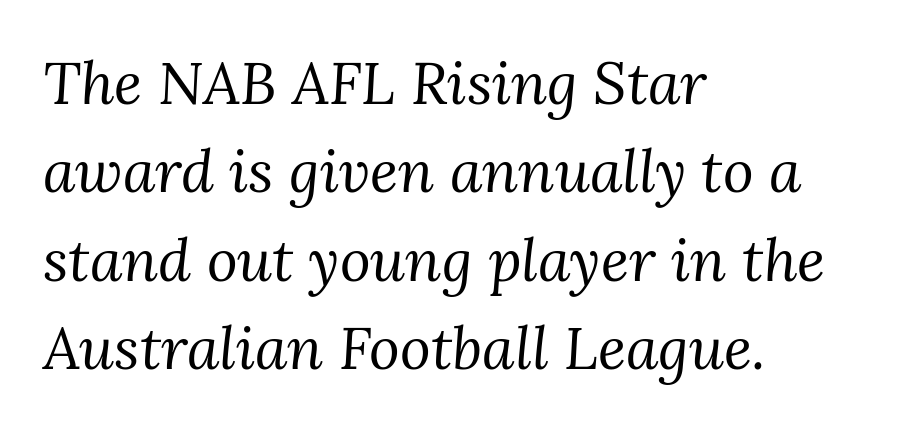
{"serif": "yes", "italic": "yes", "lean": "right", "slant_degrees": 3, "bold": "no", "weight": "regular", "width": "normal", "stroke_contrast": "medium", "x_height": "medium", "monospaced": "no", "underline": "no", "align": "left", "line_spacing": "normal", "line_spacing_ratio": 1.5, "letter_spacing": "normal", "letter_spacing_em": 0.0, "glyph_px": 59}
